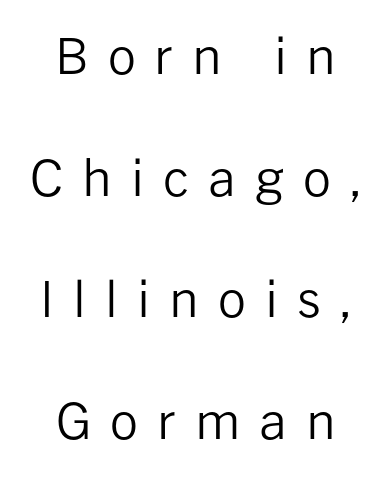
{"serif": "no", "italic": "no", "bold": "no", "weight": "regular", "width": "normal", "stroke_contrast": "low", "x_height": "medium", "monospaced": "no", "underline": "no", "align": "center", "line_spacing": "loose", "line_spacing_ratio": 2.48, "letter_spacing": "wide", "letter_spacing_em": 0.39, "glyph_px": 49}
